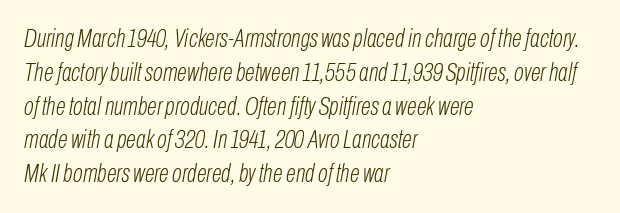
{"italic": "yes", "lean": "right", "slant_degrees": 10, "bold": "no", "underline": "no", "align": "left", "line_spacing": "normal", "line_spacing_ratio": 1.3, "letter_spacing": "normal", "letter_spacing_em": 0.0, "glyph_px": 26}
